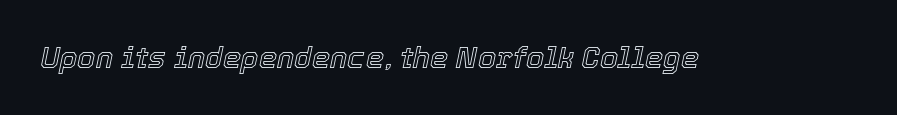
It's the slanting kind of type. The strip under each line holds only bare page. The type is set solid horizontally, with unmodified tracking. The rendering uses natural spacing where letterforms have individual widths.
